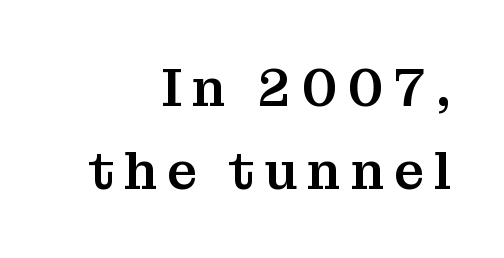
The image shows 53 px serif type, upright; set right-aligned, normal line spacing (1.56x), not underlined; medium stroke contrast and a medium x-height.
